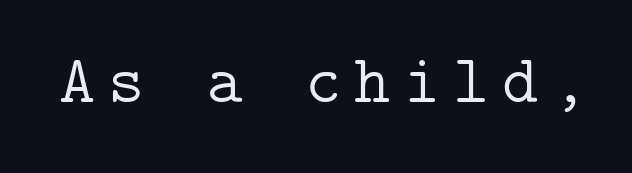
Letters rest on an invisible, unmarked baseline. The characters display serif detailing at their extremities. Designer's note — italics off, roman on. The font sits on the lighter half of the weight spectrum, regular included.
